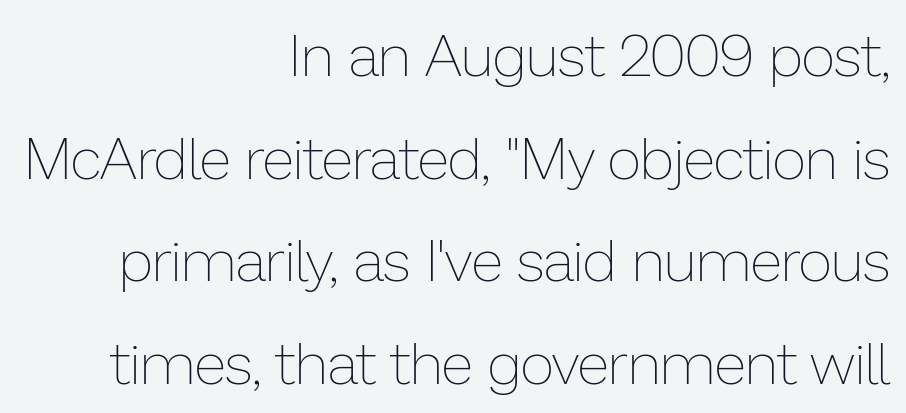
The image shows 59 px thin type, upright; set right-aligned, line spacing 1.74x, normal letter spacing, not underlined; low stroke contrast and a medium x-height.
